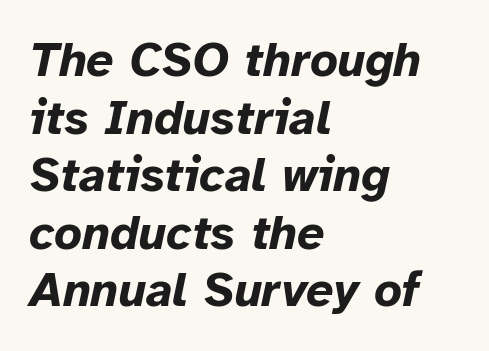
The image shows 48 px bold type, italic (leaning right); set left-aligned, line spacing 1.2x, normal letter spacing, not underlined; low stroke contrast and a medium x-height.
